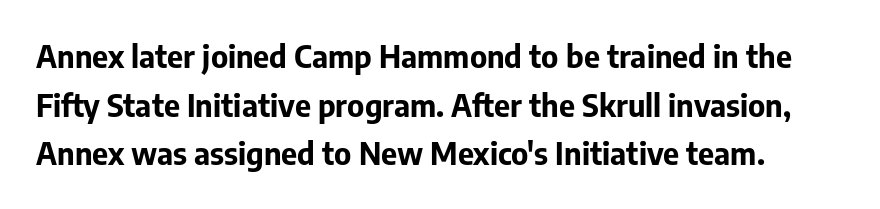
Q: Is the text bold? A: Yes.
Q: Is the text italic (slanted)? A: No, it is upright.
Q: Is the typeface a serif or a sans-serif typeface? A: Sans-serif.
Q: Is the text underlined? A: No.
Q: Is the spacing between letters normal or unusually wide? A: Normal.
Q: Is the spacing between lines tight, normal or loose? A: Normal.
Q: Width (condensed, normal, or wide)? A: Normal.
Q: Stroke contrast? A: Low.
Q: x-height? A: Medium.
Q: Monospaced? A: No.
